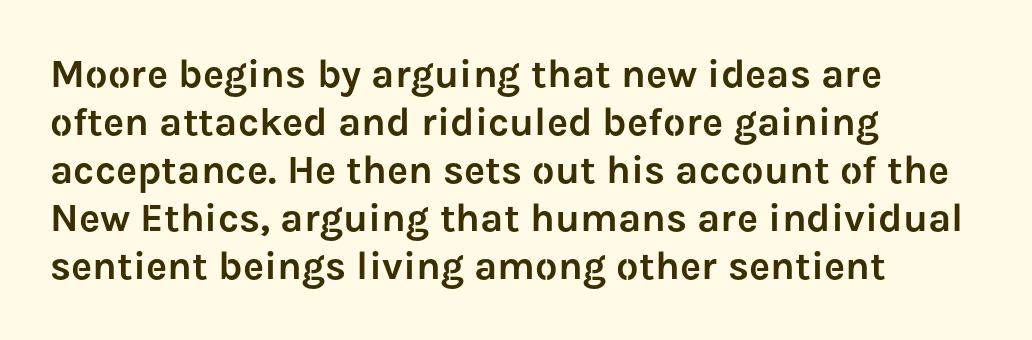
The image shows 40 px sans-serif type, upright; set left-aligned, line spacing 1.2x, normal letter spacing, not underlined; low stroke contrast and a medium x-height.
